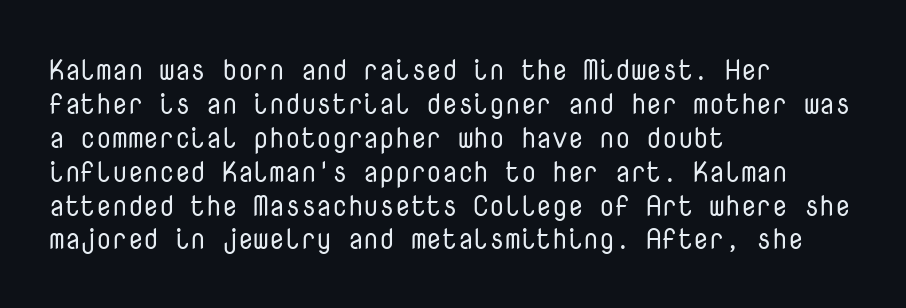
{"serif": "no", "italic": "no", "bold": "no", "weight": "regular", "width": "normal", "stroke_contrast": "low", "x_height": "medium", "monospaced": "yes", "underline": "no", "align": "left", "line_spacing_ratio": 1.21, "letter_spacing": "normal", "letter_spacing_em": 0.0, "glyph_px": 28}
